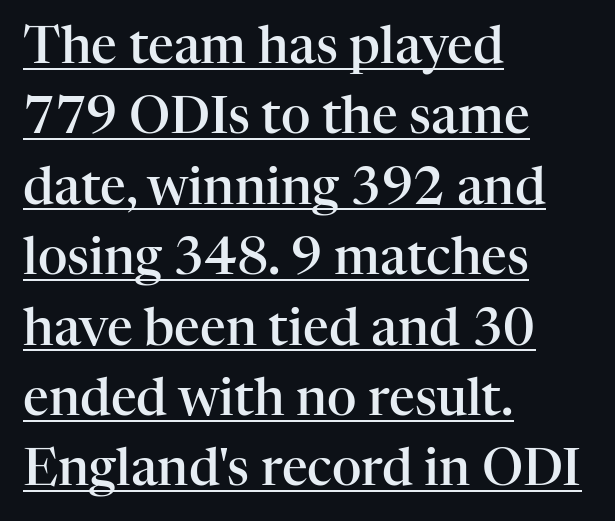
This sample is left-justified, so line endings fall wherever the words run out. It's the straight-up-and-down kind of type. Nothing unusual about the tracking: characters are spaced as the font intends. The face used here is proportionally spaced, like ordinary book or web type. Leading: standard. Typographically, this falls in the serif category.
